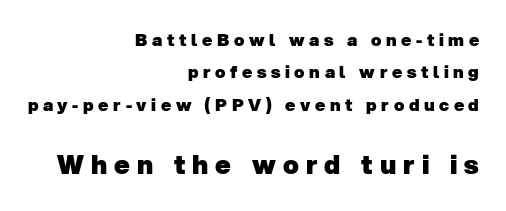
{"bold": "yes", "underline": "no", "align": "right", "line_spacing": "loose", "line_spacing_ratio": 1.91, "letter_spacing": "wide", "letter_spacing_em": 0.27, "larger_block": "second", "size_ratio": 1.53, "glyph_px": 26}
